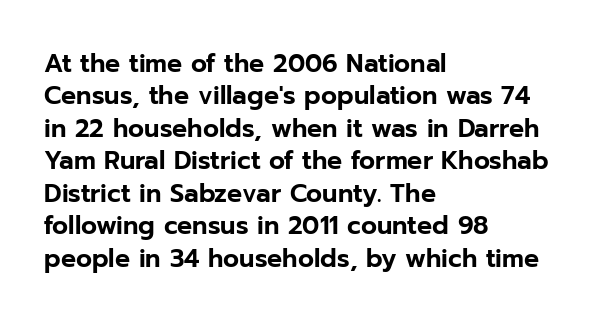
Q: Is the text italic (slanted)? A: No, it is upright.
Q: Is the text underlined? A: No.
Q: How is the paragraph aligned? A: Left-aligned.
Q: Is the spacing between letters normal or unusually wide? A: Normal.
Q: Is the spacing between lines tight, normal or loose? A: Normal.
